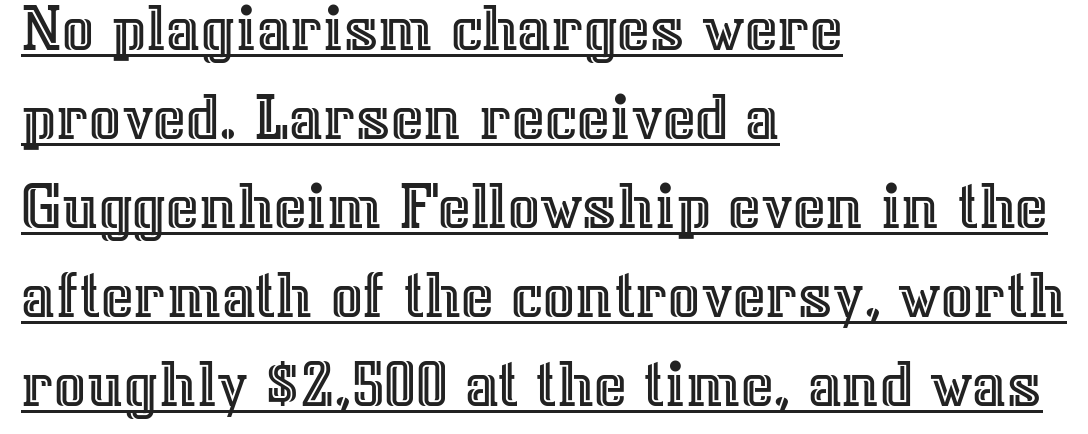
These lines are set flush left with a ragged right edge. A typesetter would call this zero additional tracking. This sample carries an underscore along the baseline area. These lines are rendered in a variable-pitch font. Tall strokes in this sample are plumb rather than angled. Honestly, the row spacing looks completely unremarkable.
